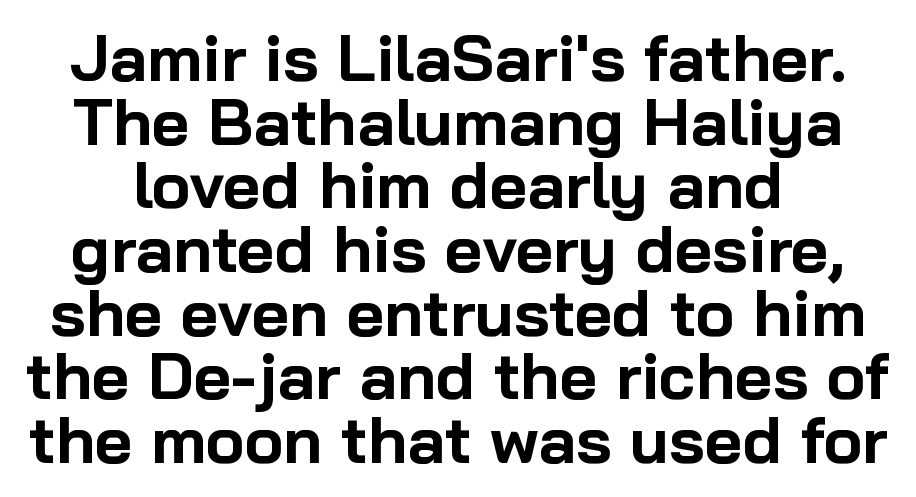
{"serif": "no", "italic": "no", "bold": "yes", "weight": "bold", "width": "normal", "stroke_contrast": "low", "x_height": "medium", "monospaced": "no", "underline": "no", "line_spacing": "tight", "line_spacing_ratio": 0.98, "letter_spacing": "normal", "letter_spacing_em": 0.0, "glyph_px": 65}
